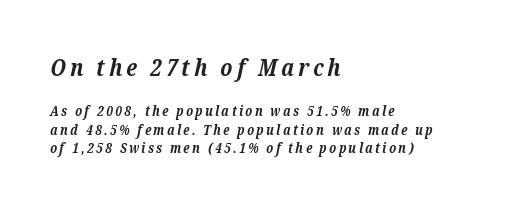
The rows are spaced the way most documents space them. Note: larger setting up top, smaller setting below. All the whitespace from short lines collects on the right. Every character sits at an angle, as italics do. In terms of weight, the rendering is a true, heavy bold.
